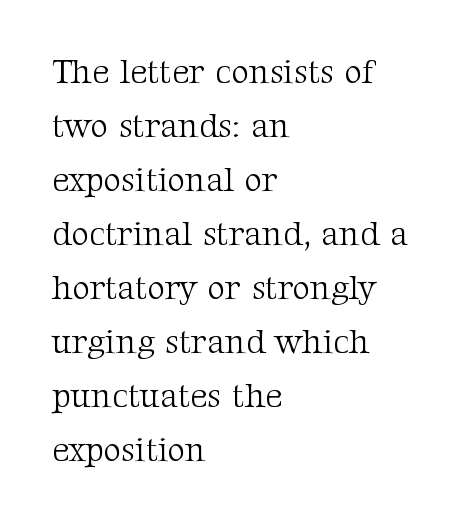
Default kerning and tracking; the words read as compact shapes. Is the block centered? No — it sits flush against the left margin. Compared with a typical body face, this is equally light or lighter still. Is this a fixed-width face? No — the glyphs have proportional, varying widths. Each letter's strokes conclude with small projecting serifs.
